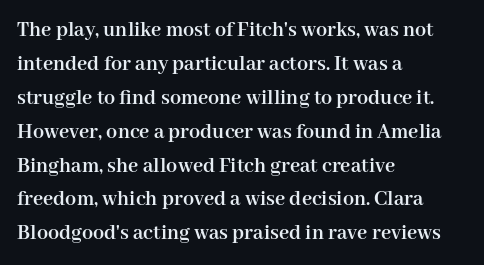
{"italic": "no", "bold": "yes", "underline": "no", "align": "left", "line_spacing": "normal", "line_spacing_ratio": 1.54, "letter_spacing": "normal", "letter_spacing_em": 0.0, "glyph_px": 22}
